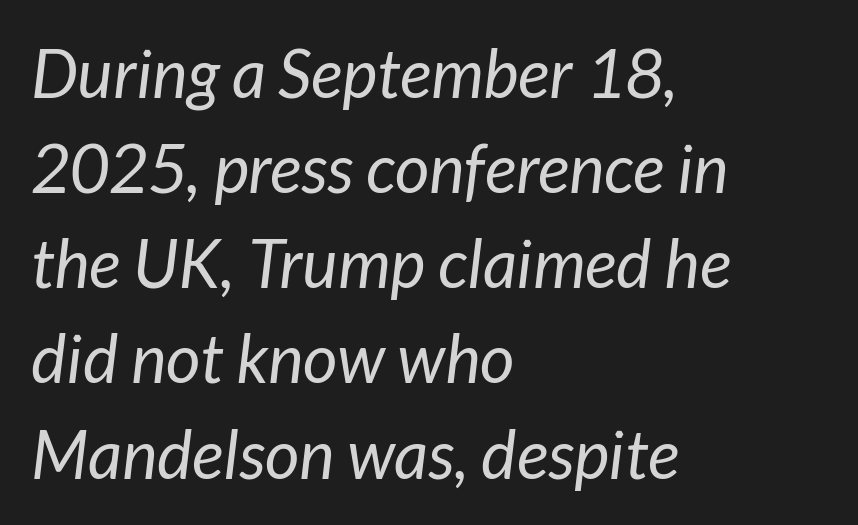
The characters are drawn with everyday or finer stroke widths. Characters are canted at an angle relative to the baseline's perpendicular. These lines stack with their left ends in a neat column. Does extra space separate the letters? No, they use regular spacing. Has an underline been added? It has not.
